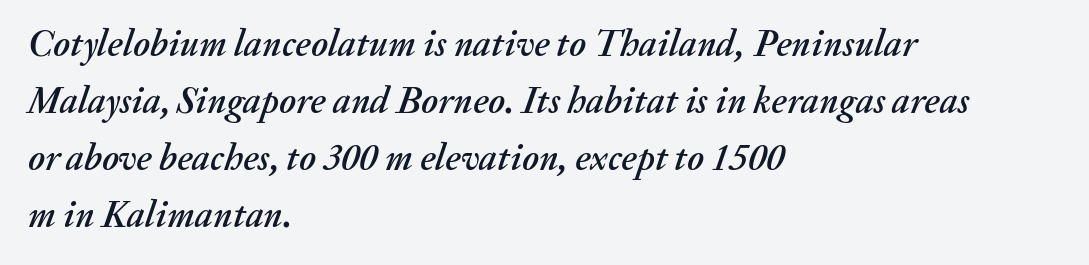
Each line starts at the same left margin while the right side varies. Here the designer chose a conventional face with non-uniform glyph widths. If you drew a line through each stem, it would be angled. Clear beneath every line of the passage. The line texture is even and compact thanks to regular tracking. This block has exactly the height ordinary leading produces.
